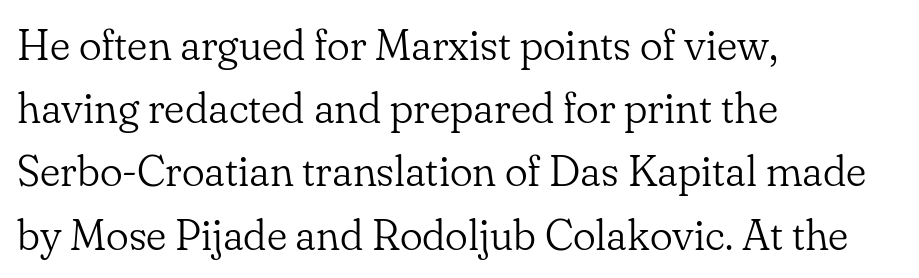
The font family rendered here belongs to the serif group. Nothing heavy about these letters — not bold at all. Horizontal bands of white between lines are of average thickness. Posture: upright roman. Check the space under the baseline: it is left empty. The passage shown is typed in a proportional face where columns would drift.
